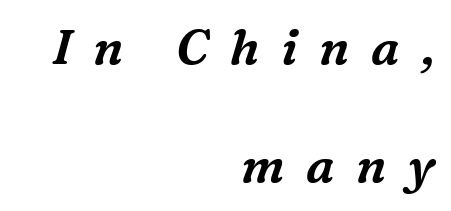
{"serif": "yes", "italic": "yes", "lean": "right", "slant_degrees": 16, "width": "normal", "stroke_contrast": "medium", "x_height": "medium", "monospaced": "no", "underline": "no", "align": "right", "line_spacing": "loose", "line_spacing_ratio": 2.4, "letter_spacing": "wide", "letter_spacing_em": 0.44, "glyph_px": 49}
